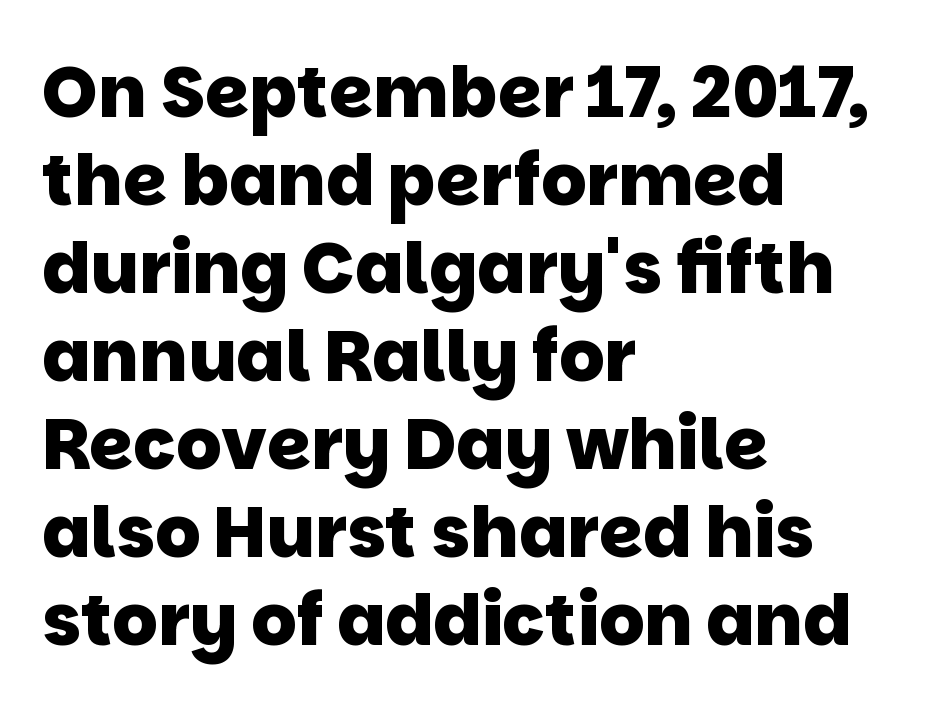
Think of a printed novel: that variable character pitch is what you see here. The type is set solid horizontally, with unmodified tracking. Notice how thick the strokes are: this is what a full bold looks like. In CSS terms this would be text-align: left. These lines are composed in type without serifs. Any mark beneath the type? The region is blank.
